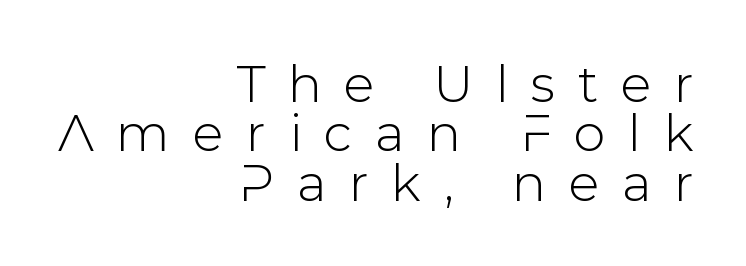
Q: Is the text italic (slanted)? A: No, it is upright.
Q: Is the typeface a serif or a sans-serif typeface? A: Sans-serif.
Q: Is the text underlined? A: No.
Q: How is the paragraph aligned? A: Right-aligned.
Q: Is the spacing between letters normal or unusually wide? A: Unusually wide.
Q: Is the spacing between lines tight, normal or loose? A: Tight.
Q: Width (condensed, normal, or wide)? A: Normal.
Q: Stroke contrast? A: Low.
Q: x-height? A: Medium.
Q: Monospaced? A: No.
